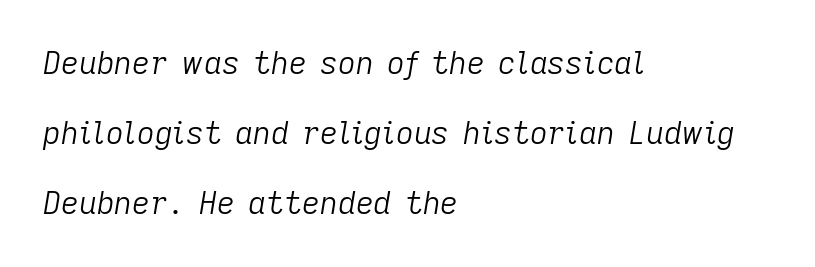
Only glyphs here, with clear space below each row. No letter is thick-stroked: the sample isn't bold. Observe the lean: these are italic letterforms. Think of a printed novel: that variable character pitch is what you see here. One glance says open: line gaps are wider than usual.
